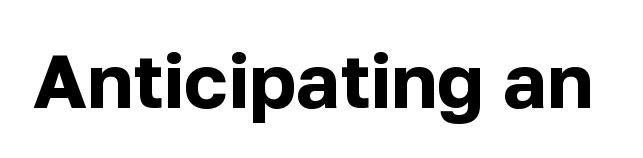
The image shows 76 px bold sans-serif type, upright; set normal letter spacing, not underlined; low stroke contrast and a medium x-height.
